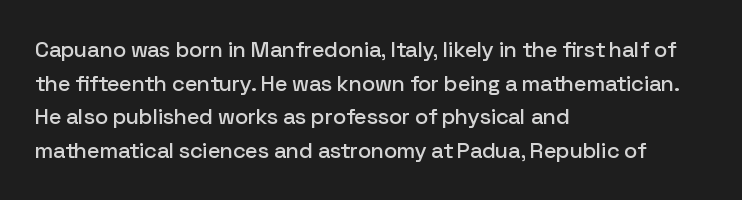
Q: Is the text italic (slanted)? A: No, it is upright.
Q: Is the text underlined? A: No.
Q: How is the paragraph aligned? A: Left-aligned.
Q: Is the spacing between letters normal or unusually wide? A: Normal.
Q: Is the spacing between lines tight, normal or loose? A: Normal.
